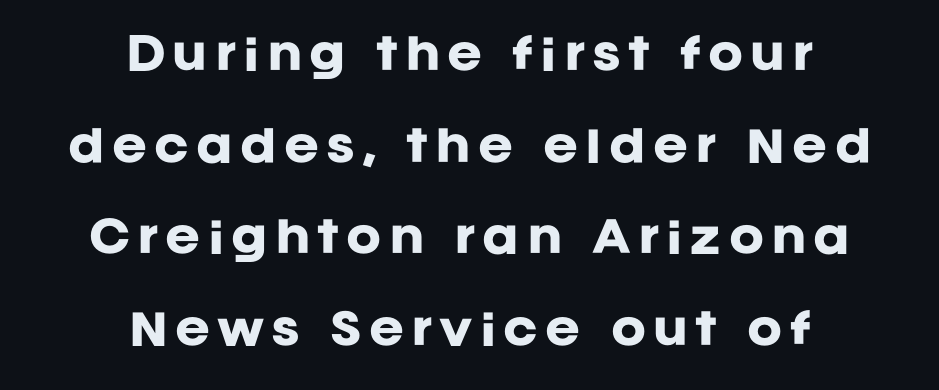
{"serif": "no", "italic": "no", "bold": "yes", "weight": "heavy", "width": "normal", "stroke_contrast": "low", "x_height": "large", "monospaced": "no", "underline": "no", "align": "center", "line_spacing": "loose", "line_spacing_ratio": 2.18, "glyph_px": 42}
